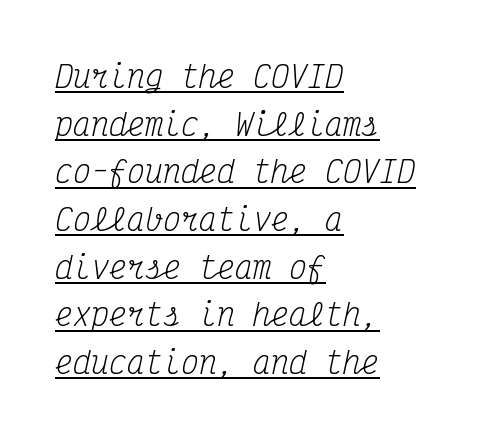
Q: Is the text bold? A: No.
Q: Is the text italic (slanted)? A: Yes, it leans right by about 12 degrees.
Q: Is the typeface a serif or a sans-serif typeface? A: Serif.
Q: Is the text underlined? A: Yes.
Q: How is the paragraph aligned? A: Left-aligned.
Q: Is the spacing between letters normal or unusually wide? A: Normal.
Q: Is the spacing between lines tight, normal or loose? A: Normal.
Q: Width (condensed, normal, or wide)? A: Condensed.
Q: Stroke contrast? A: Medium.
Q: x-height? A: Medium.
Q: Monospaced? A: Yes.
